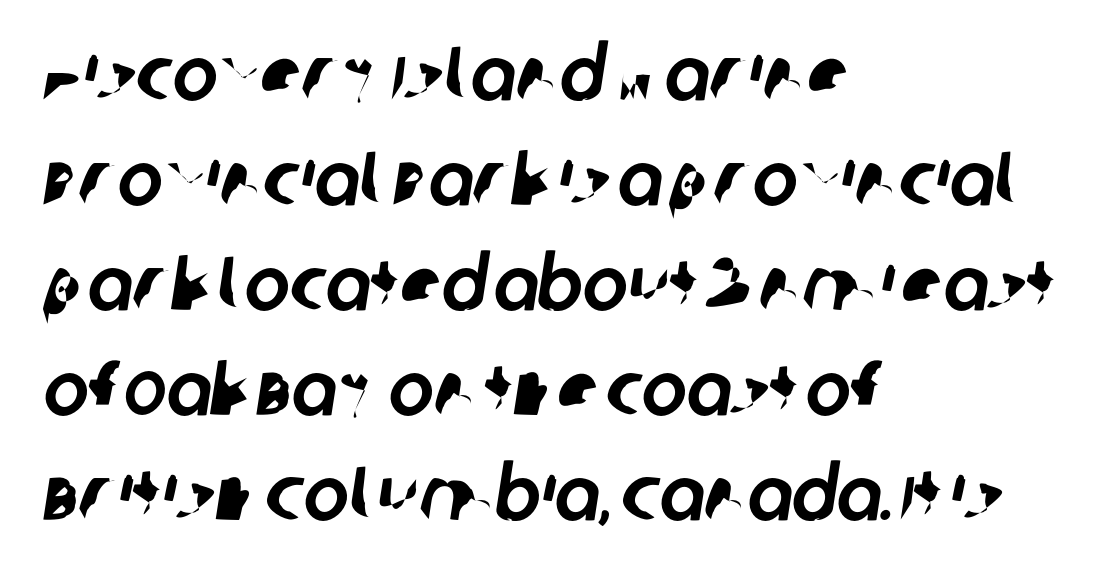
Alignment: flush left. Each letter keeps its own natural width here, so spacing adapts to shape. The lines sit at an ordinary, default distance from one another. Only glyphs here, with clear space below each row.
